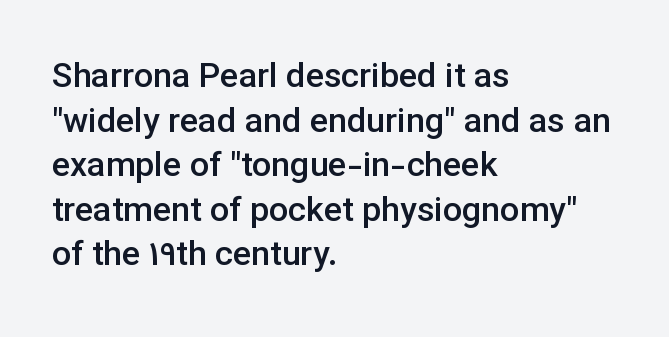
{"serif": "no", "italic": "no", "bold": "semi", "weight": "semibold", "width": "normal", "stroke_contrast": "low", "x_height": "medium", "monospaced": "no", "underline": "no", "align": "left", "line_spacing": "normal", "line_spacing_ratio": 1.31, "letter_spacing": "normal", "letter_spacing_em": 0.0, "glyph_px": 34}
